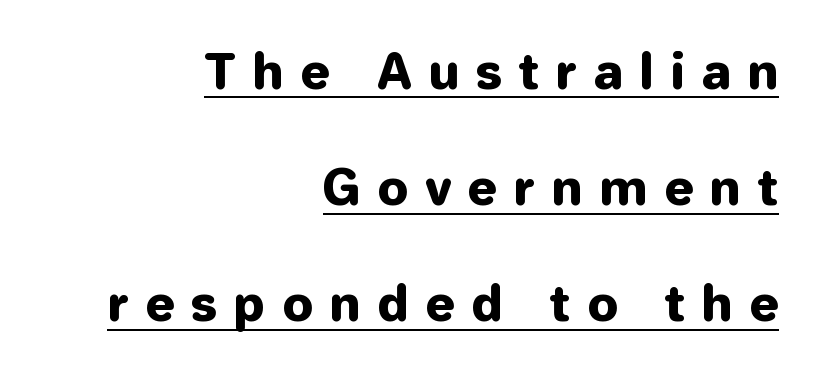
Q: Is the text italic (slanted)? A: No, it is upright.
Q: Is the typeface a serif or a sans-serif typeface? A: Sans-serif.
Q: Is the text underlined? A: Yes.
Q: How is the paragraph aligned? A: Right-aligned.
Q: Is the spacing between letters normal or unusually wide? A: Unusually wide.
Q: Is the spacing between lines tight, normal or loose? A: Loose.
Q: Width (condensed, normal, or wide)? A: Normal.
Q: Stroke contrast? A: Low.
Q: x-height? A: Medium.
Q: Monospaced? A: No.
